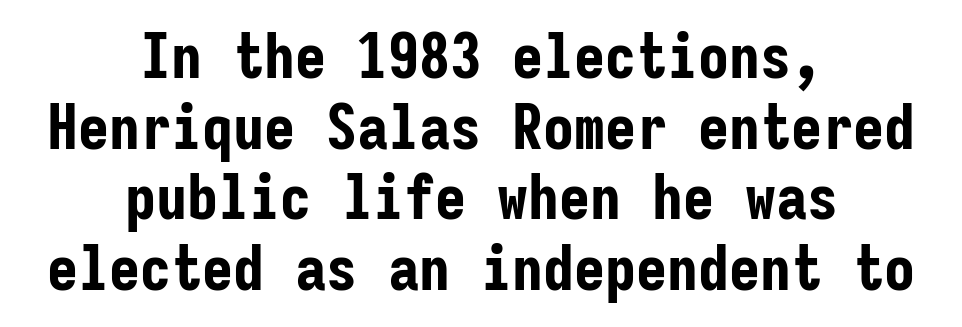
The image shows 62 px bold, condensed sans-serif type, upright, monospaced; set centered, tight line spacing (1.14x), normal letter spacing, not underlined; low stroke contrast and a medium x-height.
